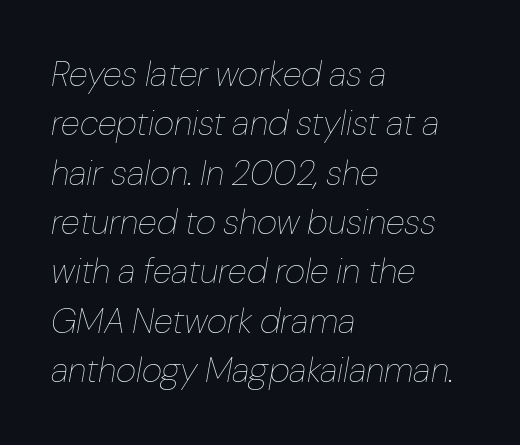
The image shows 35 px thin type, italic (leaning right); set left-aligned, normal line spacing (1.41x), normal letter spacing, not underlined; low stroke contrast and a medium x-height.
